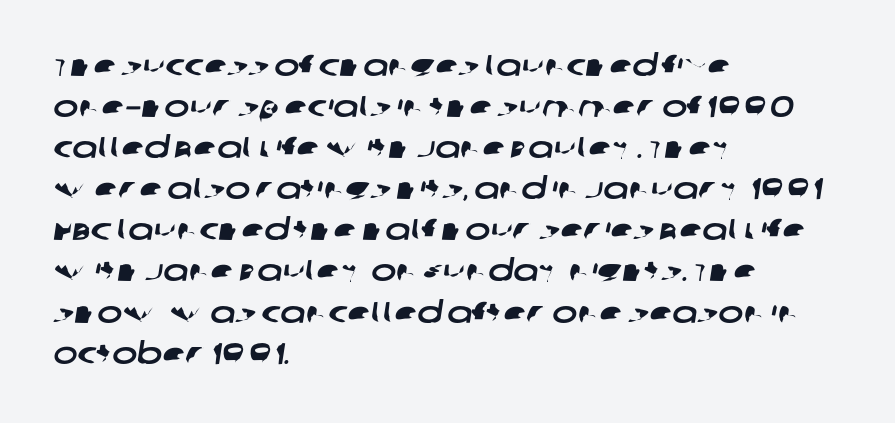
Q: Is the typeface a serif or a sans-serif typeface? A: Sans-serif.
Q: Is the text underlined? A: No.
Q: How is the paragraph aligned? A: Left-aligned.
Q: Is the spacing between letters normal or unusually wide? A: Normal.
Q: Is the spacing between lines tight, normal or loose? A: Normal.
Q: Width (condensed, normal, or wide)? A: Wide.
Q: Stroke contrast? A: Low.
Q: x-height? A: Large.
Q: Monospaced? A: No.
